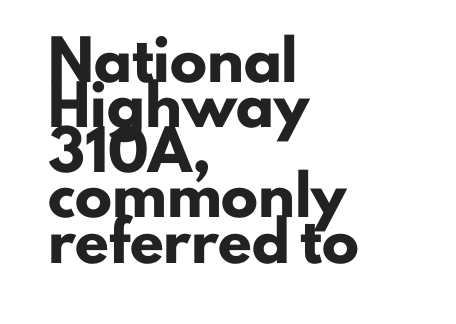
Q: Is the text bold? A: Yes.
Q: Is the text italic (slanted)? A: No, it is upright.
Q: Is the typeface a serif or a sans-serif typeface? A: Sans-serif.
Q: Is the text underlined? A: No.
Q: How is the paragraph aligned? A: Left-aligned.
Q: Is the spacing between letters normal or unusually wide? A: Normal.
Q: Width (condensed, normal, or wide)? A: Normal.
Q: Stroke contrast? A: Low.
Q: x-height? A: Small.
Q: Monospaced? A: No.
